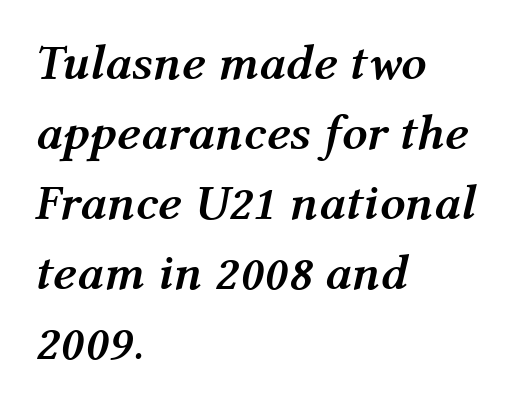
Q: Is the text bold? A: Yes.
Q: Is the text italic (slanted)? A: Yes, it leans right by about 12 degrees.
Q: Is the text underlined? A: No.
Q: How is the paragraph aligned? A: Left-aligned.
Q: Is the spacing between letters normal or unusually wide? A: Normal.
Q: Is the spacing between lines tight, normal or loose? A: Normal.
Q: Width (condensed, normal, or wide)? A: Normal.
Q: Stroke contrast? A: Medium.
Q: x-height? A: Medium.
Q: Monospaced? A: No.
